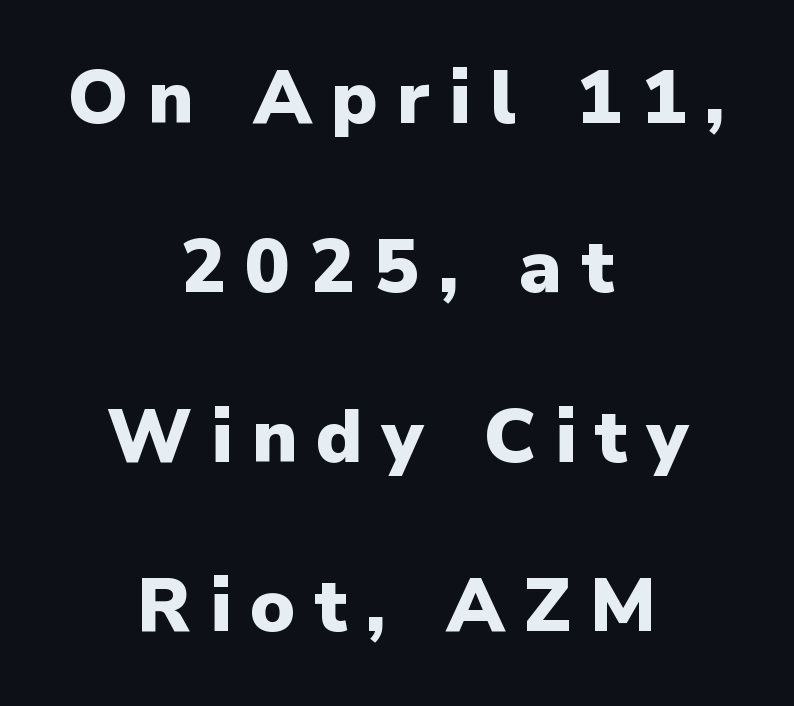
Q: Is the text bold? A: Yes.
Q: Is the text italic (slanted)? A: No, it is upright.
Q: Is the typeface a serif or a sans-serif typeface? A: Sans-serif.
Q: Is the text underlined? A: No.
Q: How is the paragraph aligned? A: Centered.
Q: Is the spacing between letters normal or unusually wide? A: Unusually wide.
Q: Is the spacing between lines tight, normal or loose? A: Loose.
Q: Width (condensed, normal, or wide)? A: Normal.
Q: Stroke contrast? A: Low.
Q: x-height? A: Medium.
Q: Monospaced? A: No.
